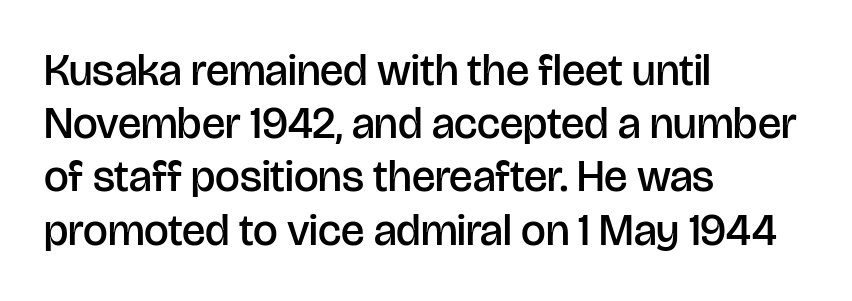
{"serif": "no", "italic": "no", "bold": "semi", "weight": "semibold", "width": "normal", "stroke_contrast": "low", "x_height": "large", "monospaced": "no", "underline": "no", "align": "left", "line_spacing_ratio": 1.21, "letter_spacing": "normal", "letter_spacing_em": 0.0, "glyph_px": 44}
